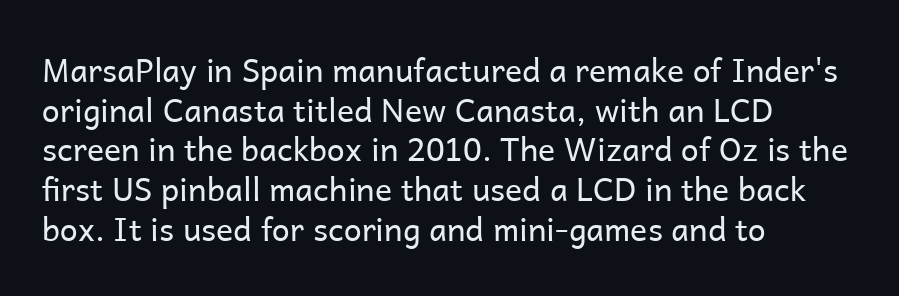
{"serif": "no", "italic": "no", "bold": "no", "weight": "regular", "width": "normal", "stroke_contrast": "low", "x_height": "medium", "monospaced": "no", "underline": "no", "align": "left", "line_spacing_ratio": 1.24, "letter_spacing": "normal", "letter_spacing_em": 0.0, "glyph_px": 32}
